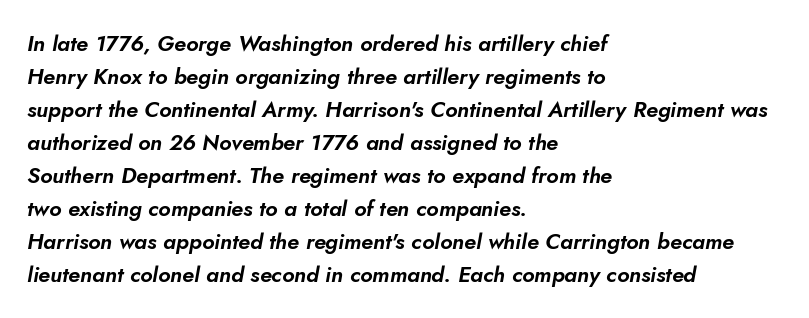
Descenders are the only things crossing below the line. Compared with typical paragraphs, the rows here are spaced about the same. The text block is weighted toward the left margin, trailing off unevenly rightward. The text carries the slant typical of an italic or oblique font.
